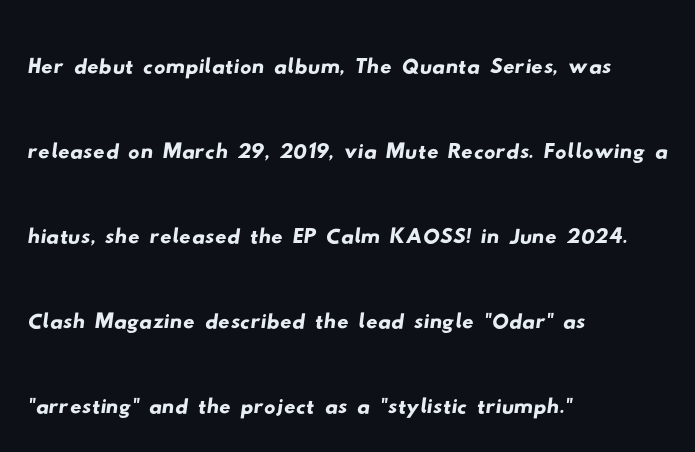
{"serif": "no", "width": "wide", "stroke_contrast": "low", "x_height": "small", "monospaced": "no", "underline": "no", "align": "left", "line_spacing": "normal", "line_spacing_ratio": 1.49, "letter_spacing": "normal", "letter_spacing_em": 0.0, "glyph_px": 57}
